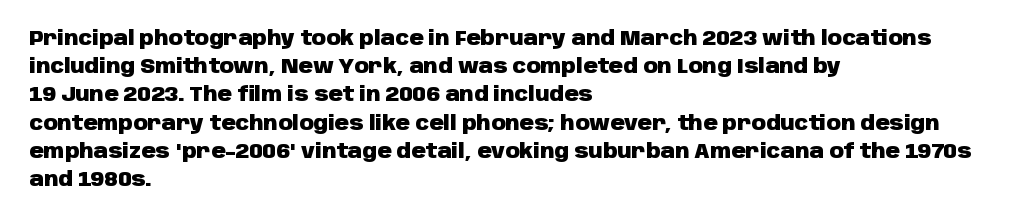
Upright lettering throughout. Each line starts at the same left margin while the right side varies. The passage shown has conventional tracking throughout. The glyphs have the mass of a bold cut. Summary of vertical rhythm: regular, with standard interline spacing. Words float on clear page, feet unadorned.
